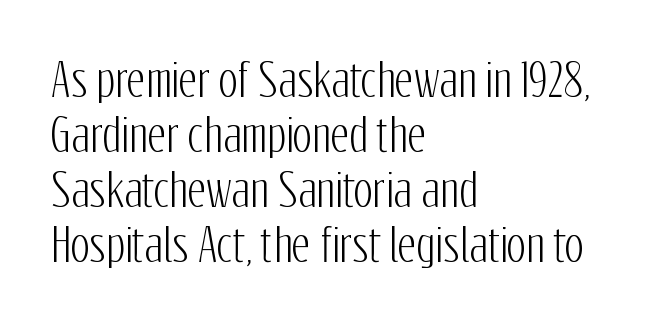
You could call the tracking neutral — neither tight nor loose. Nobody drew a line under any word here. The compositor pushed each line to the left boundary. You can tell from the bare stems that sans-serif type was used. Posture: straight, roman, zero tilt.
